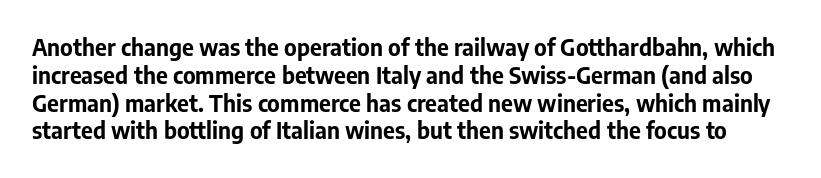
The letters stand upright; this is a roman face. As a designer I'd log this as weight 700, bold. Lines of text with bare space underneath. The tracking reads as untouched default to a designer's eye.
